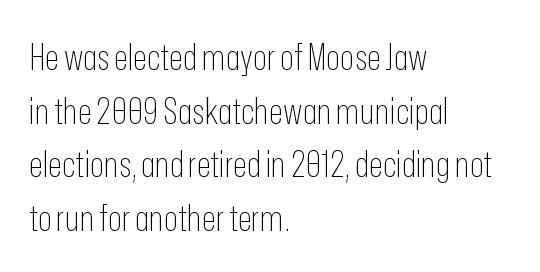
{"serif": "no", "italic": "no", "bold": "no", "weight": "thin", "width": "condensed", "stroke_contrast": "low", "x_height": "medium", "monospaced": "no", "underline": "no", "align": "left", "line_spacing": "normal", "line_spacing_ratio": 1.45, "letter_spacing": "normal", "letter_spacing_em": 0.0, "glyph_px": 37}
